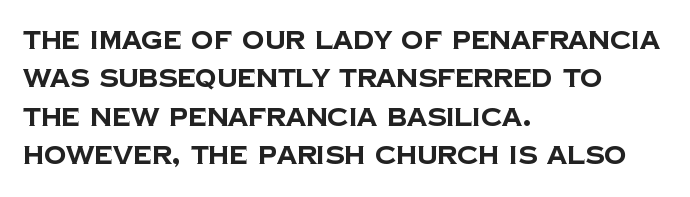
The image shows 25 px bold type; set left-aligned, normal line spacing (1.54x), normal letter spacing, not underlined.
